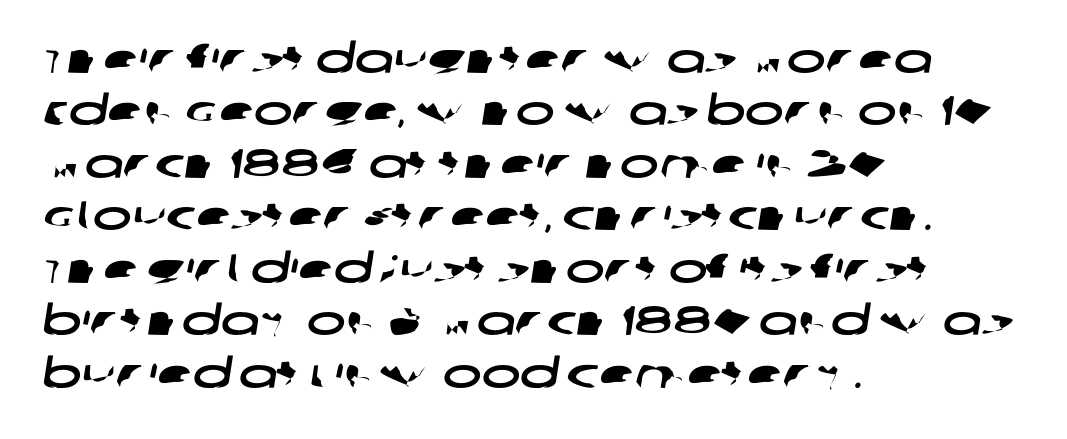
Q: Is the typeface a serif or a sans-serif typeface? A: Sans-serif.
Q: Is the text underlined? A: No.
Q: How is the paragraph aligned? A: Left-aligned.
Q: Is the spacing between letters normal or unusually wide? A: Normal.
Q: Is the spacing between lines tight, normal or loose? A: Normal.
Q: Width (condensed, normal, or wide)? A: Wide.
Q: Stroke contrast? A: Low.
Q: x-height? A: Large.
Q: Monospaced? A: No.
